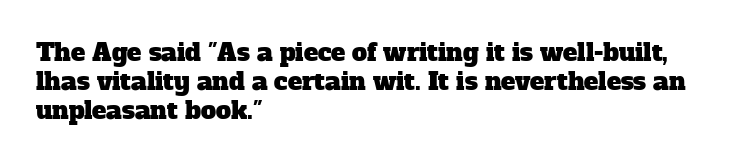
{"underline": "no", "align": "left", "line_spacing_ratio": 1.21, "letter_spacing": "normal", "letter_spacing_em": 0.0, "glyph_px": 24}
